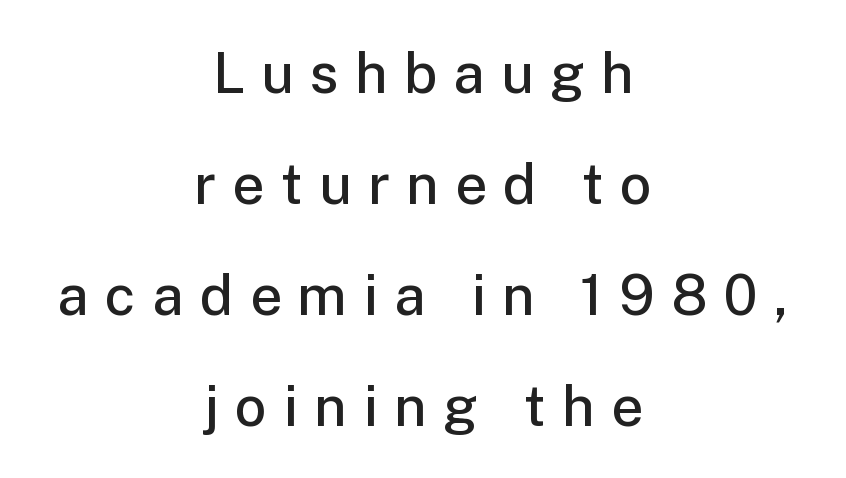
The image shows 56 px semibold sans-serif type, upright; set centered, loose line spacing (1.98x), unusually wide letter spacing (+0.29 em), not underlined; low stroke contrast and a medium x-height.
